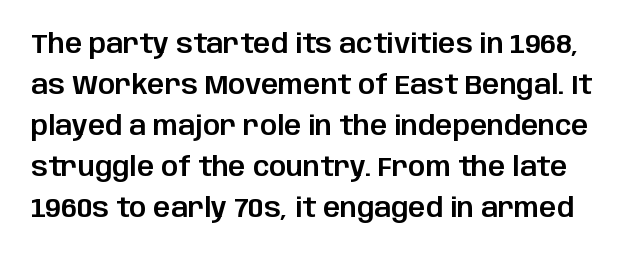
Q: Is the text italic (slanted)? A: No, it is upright.
Q: Is the text underlined? A: No.
Q: Is the spacing between letters normal or unusually wide? A: Normal.
Q: Is the spacing between lines tight, normal or loose? A: Normal.
